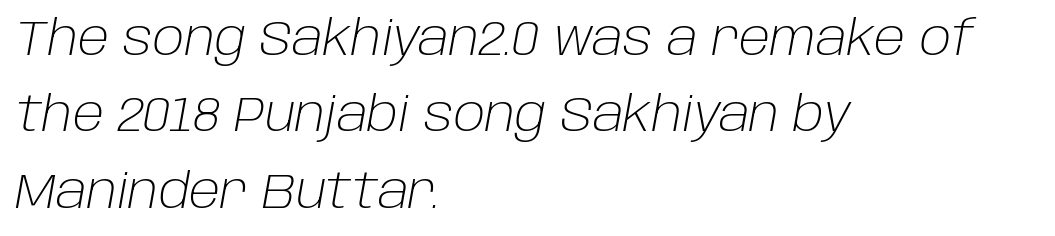
The passage shown has conventional tracking throughout. Glance below the letters and you will spot only blank space. This sample has the flowing, uneven cadence of proportional lettering. Does the leading feel generous? No, just average.
